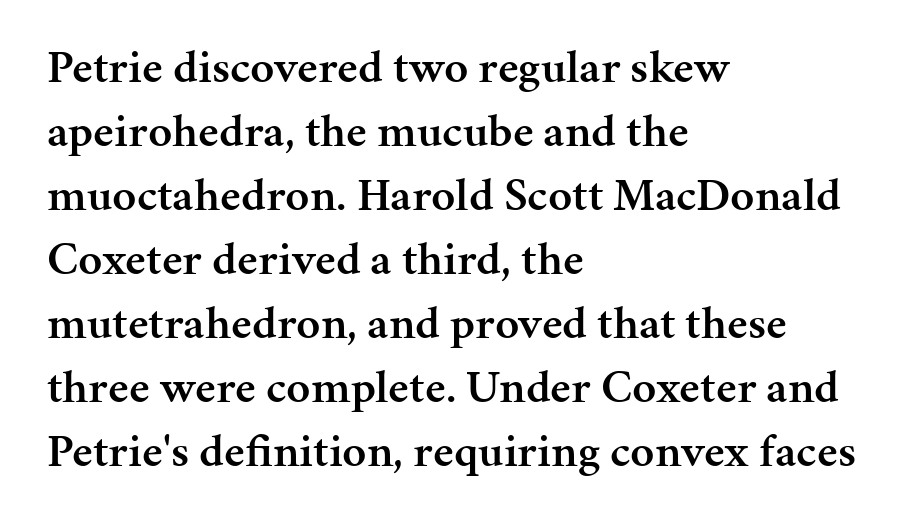
{"serif": "yes", "italic": "no", "bold": "semi", "weight": "semibold", "width": "normal", "stroke_contrast": "medium", "x_height": "medium", "monospaced": "no", "underline": "no", "align": "left", "line_spacing": "normal", "line_spacing_ratio": 1.36, "letter_spacing": "normal", "letter_spacing_em": 0.0, "glyph_px": 47}
